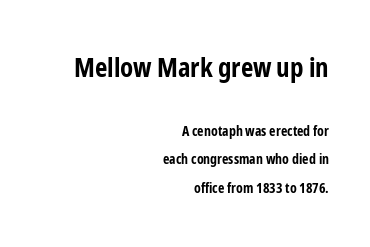
The rendering anchors every line to the right-hand side. This sample uses an upright cut, with every glyph sitting square on the baseline. In this sample the first text group is rendered at the bigger scale. Summary of weight: heavy, a full bold.
